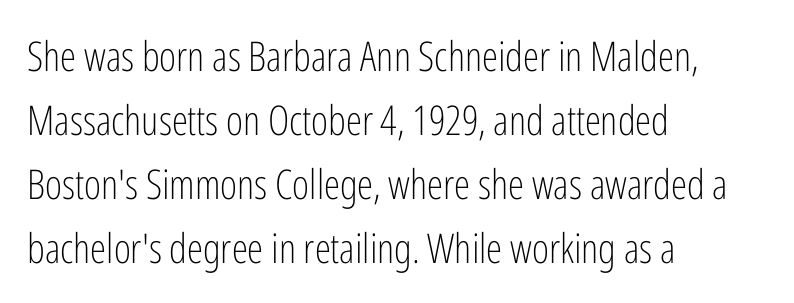
A classic flush-left, rag-right setting is used for this passage. The type family on display is of the sans-serif kind. Proportional: the letters do not fall into vertical columns. The specimen reads as upright at a glance. Type without underlining.
